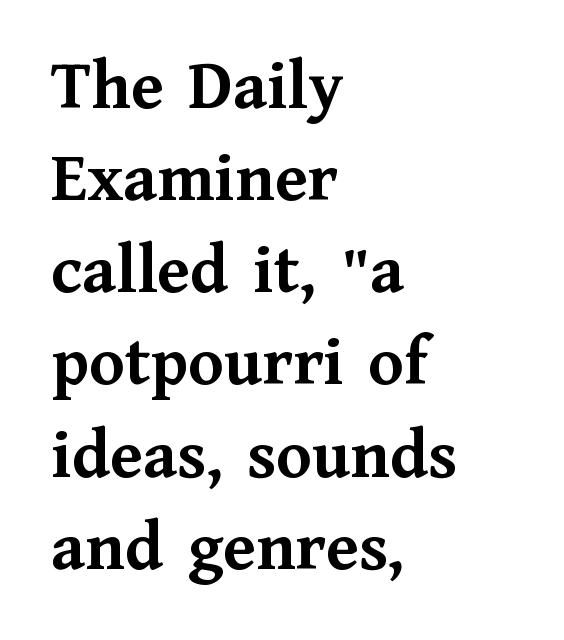
The image shows 72 px semibold serif type, upright; set left-aligned, normal line spacing (1.28x), normal letter spacing, not underlined; medium stroke contrast and a medium x-height.
